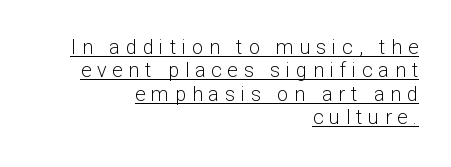
These characters rest on top of a visible drawn line. This rendering uses right alignment, leaving the left contour irregular. The weight tops out at a normal text grade. The axis of the letterforms is exactly vertical. Tracking value appears strongly positive — letters spread wide.
